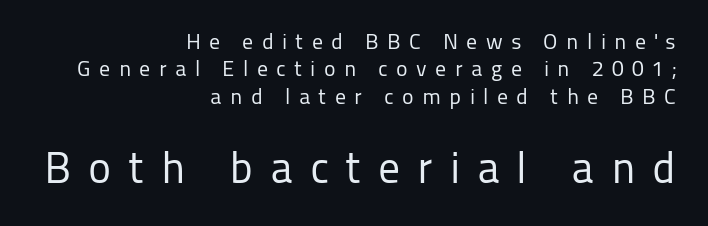
Q: Is the text bold? A: No.
Q: Is the text italic (slanted)? A: No, it is upright.
Q: Is the typeface a serif or a sans-serif typeface? A: Sans-serif.
Q: Is the text underlined? A: No.
Q: How is the paragraph aligned? A: Right-aligned.
Q: Is the spacing between letters normal or unusually wide? A: Unusually wide.
Q: Is the spacing between lines tight, normal or loose? A: Normal.
Q: Which block of text is set in a larger size, the first (top) or the second (bottom)? A: The second (bottom) one.
Q: Width (condensed, normal, or wide)? A: Normal.
Q: Stroke contrast? A: Low.
Q: x-height? A: Medium.
Q: Monospaced? A: No.
